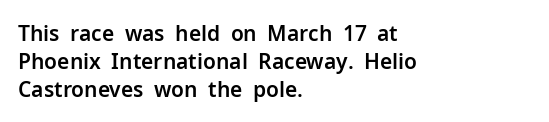
{"italic": "no", "underline": "no", "align": "left", "line_spacing": "normal", "line_spacing_ratio": 1.33, "letter_spacing": "normal", "letter_spacing_em": 0.0, "glyph_px": 21}
